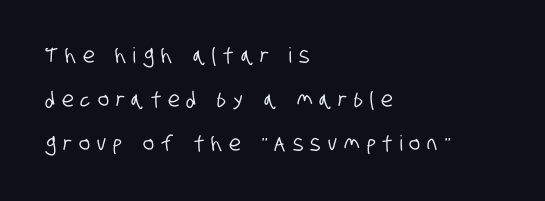
{"underline": "no", "align": "left", "line_spacing": "loose", "line_spacing_ratio": 2.1, "letter_spacing": "wide", "letter_spacing_em": 0.34, "glyph_px": 21}
